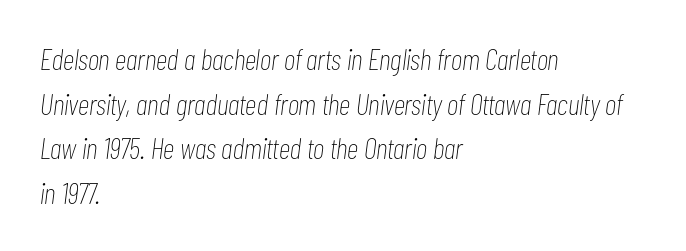
Q: Is the text bold? A: No.
Q: Is the text italic (slanted)? A: Yes, it leans right by about 7 degrees.
Q: Is the text underlined? A: No.
Q: How is the paragraph aligned? A: Left-aligned.
Q: Is the spacing between letters normal or unusually wide? A: Normal.
Q: Is the spacing between lines tight, normal or loose? A: Normal.
Q: Width (condensed, normal, or wide)? A: Condensed.
Q: Stroke contrast? A: Low.
Q: x-height? A: Medium.
Q: Monospaced? A: No.
